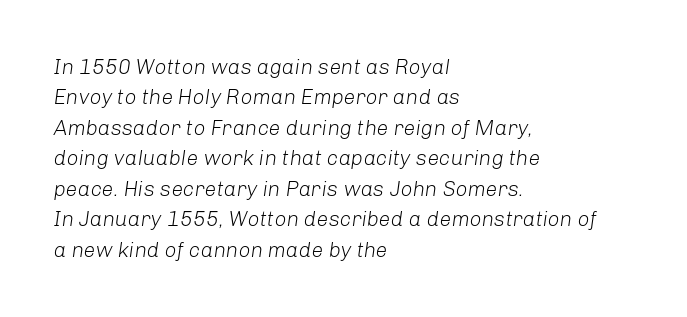
In terms of leading, this rendering sits right in the middle. Default kerning and tracking; the words read as compact shapes. It's the slanting kind of type. Each row of text sits above clean, open space. All the whitespace from short lines collects on the right. Compared with a typical body face, this is equally light or lighter still.
